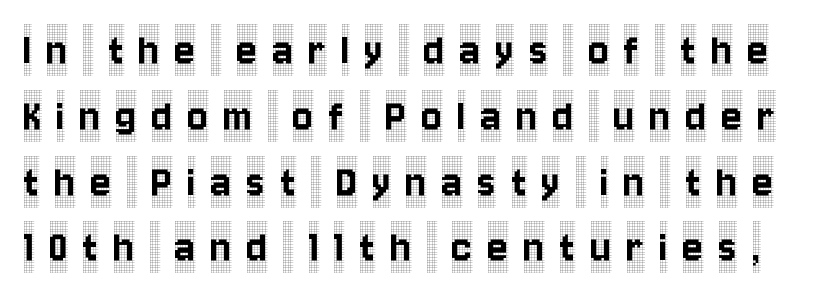
{"serif": "yes", "italic": "no", "width": "condensed", "x_height": "large", "monospaced": "no", "underline": "no", "line_spacing": "normal", "line_spacing_ratio": 1.37, "letter_spacing": "wide", "letter_spacing_em": 0.32, "glyph_px": 48}
